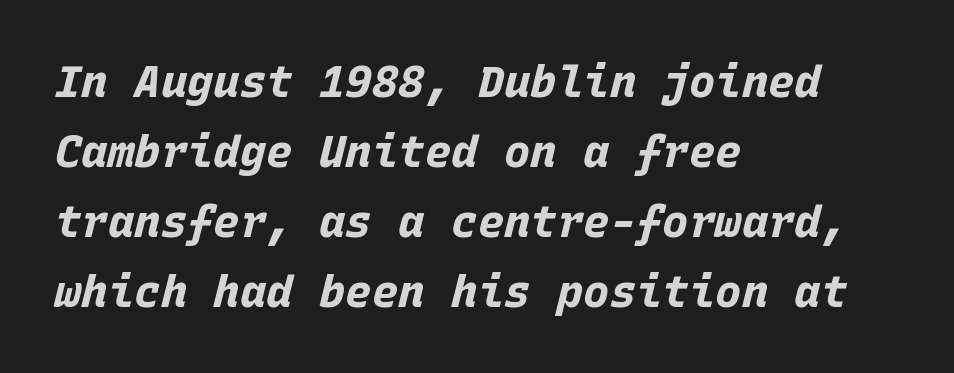
The image shows 44 px bold type, italic (leaning right), monospaced; set left-aligned, normal line spacing (1.59x), normal letter spacing, not underlined; low stroke contrast and a large x-height.
